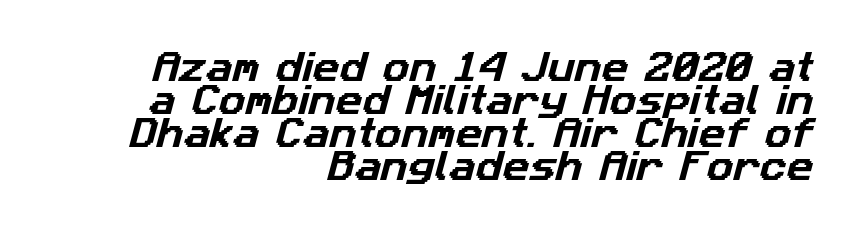
The image shows 33 px sans-serif type; set right-aligned, tight line spacing (1.0x), normal letter spacing, not underlined; low stroke contrast and a medium x-height.
